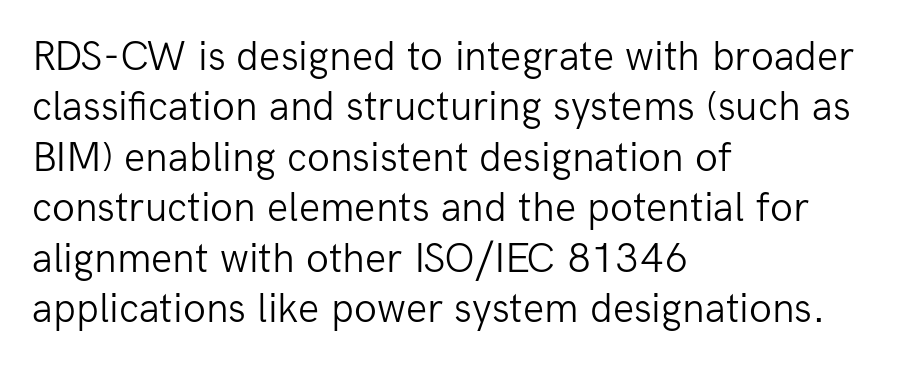
No heavy texture on the line: the type isn't bold. Spacing verdict: proportional, widths tailored to each character. Default kerning and tracking; the words read as compact shapes. Style check: upright. Stroke terminals: plain, sans-serif. Glance below the letters and you will spot only blank space.
